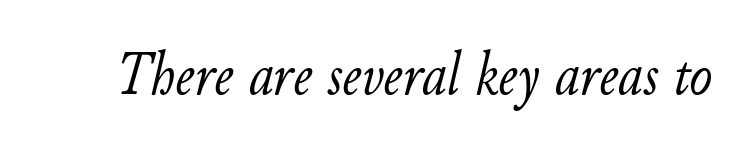
The image shows 61 px light type, italic (leaning right); set normal letter spacing, not underlined; low stroke contrast and a small x-height.
